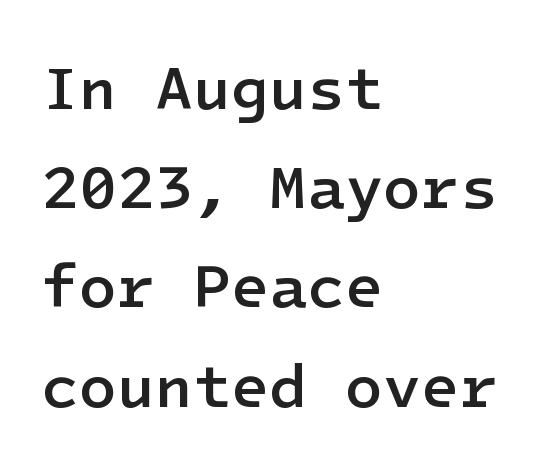
{"serif": "no", "italic": "no", "bold": "semi", "weight": "semibold", "width": "normal", "stroke_contrast": "low", "x_height": "medium", "underline": "no", "align": "left", "line_spacing": "normal", "line_spacing_ratio": 1.6, "letter_spacing": "normal", "letter_spacing_em": 0.0, "glyph_px": 62}
